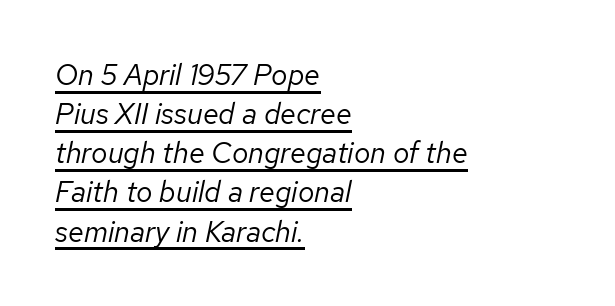
The image shows 29 px regular-weight type, italic (leaning right); set left-aligned, normal line spacing (1.35x), normal letter spacing, underlined; low stroke contrast and a medium x-height.
